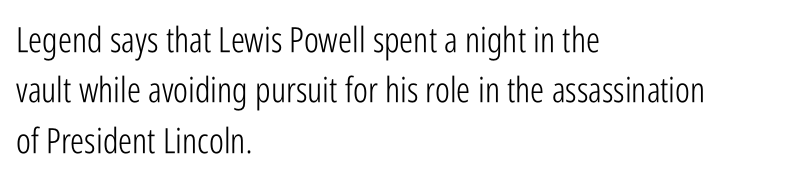
{"serif": "no", "italic": "no", "bold": "no", "weight": "light", "width": "condensed", "stroke_contrast": "low", "x_height": "medium", "monospaced": "no", "underline": "no", "align": "left", "line_spacing": "normal", "line_spacing_ratio": 1.44, "letter_spacing": "normal", "letter_spacing_em": 0.0, "glyph_px": 35}
